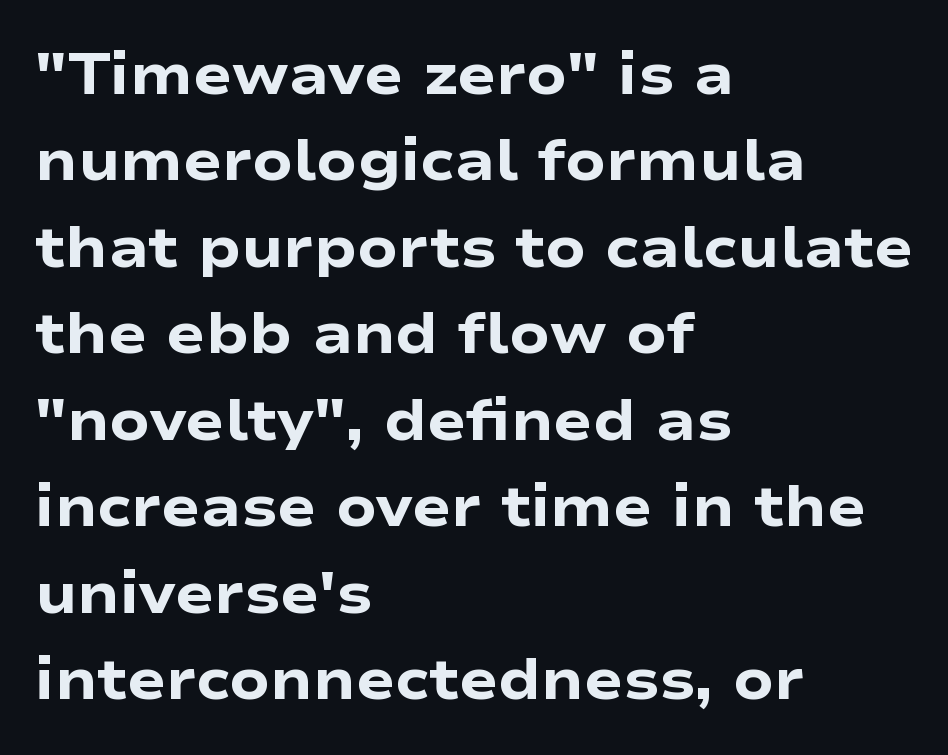
Q: Is the text bold? A: Yes.
Q: Is the text italic (slanted)? A: No, it is upright.
Q: Is the typeface a serif or a sans-serif typeface? A: Sans-serif.
Q: Is the text underlined? A: No.
Q: How is the paragraph aligned? A: Left-aligned.
Q: Is the spacing between letters normal or unusually wide? A: Normal.
Q: Is the spacing between lines tight, normal or loose? A: Normal.
Q: Width (condensed, normal, or wide)? A: Wide.
Q: Stroke contrast? A: Low.
Q: x-height? A: Medium.
Q: Monospaced? A: No.
